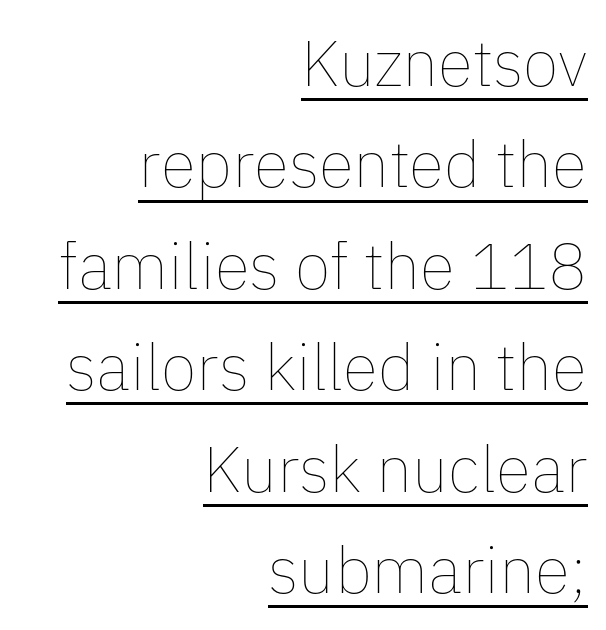
Q: Is the text bold? A: No.
Q: Is the text italic (slanted)? A: No, it is upright.
Q: Is the text underlined? A: Yes.
Q: How is the paragraph aligned? A: Right-aligned.
Q: Is the spacing between letters normal or unusually wide? A: Normal.
Q: Is the spacing between lines tight, normal or loose? A: Normal.
Q: Width (condensed, normal, or wide)? A: Normal.
Q: Stroke contrast? A: Low.
Q: x-height? A: Medium.
Q: Monospaced? A: No.
